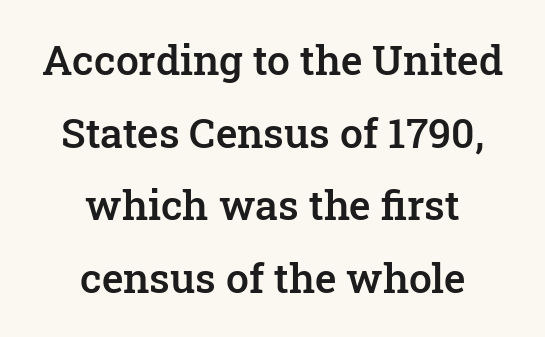
{"serif": "yes", "italic": "no", "bold": "semi", "weight": "semibold", "width": "normal", "stroke_contrast": "low", "x_height": "medium", "monospaced": "no", "underline": "no", "align": "center", "line_spacing_ratio": 1.77, "letter_spacing": "normal", "letter_spacing_em": 0.0, "glyph_px": 41}
